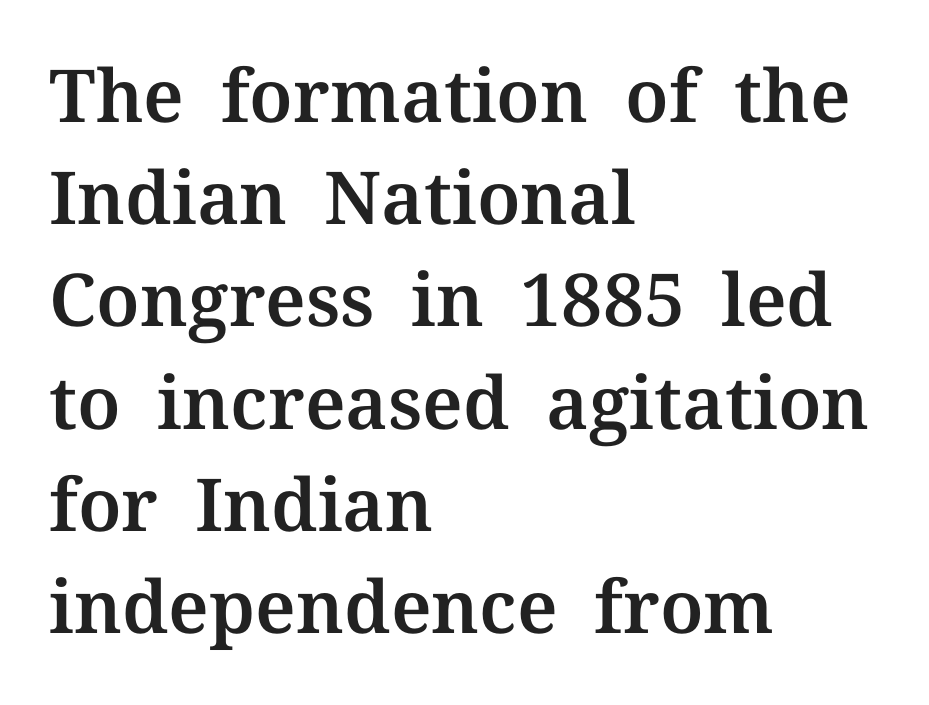
The image shows 73 px serif type, upright; set left-aligned, normal line spacing (1.4x), normal letter spacing, not underlined; medium stroke contrast and a medium x-height.
